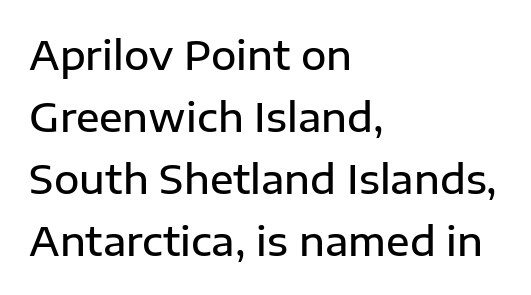
Tracking value appears to be zero — textbook default spacing. Underlining? Definitely not there. Style check: upright. Reading down the block, your eye returns to a fixed left position each line.
